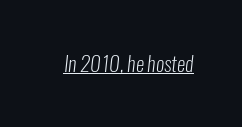
{"bold": "no", "underline": "yes", "letter_spacing": "normal", "letter_spacing_em": 0.0, "glyph_px": 21}
